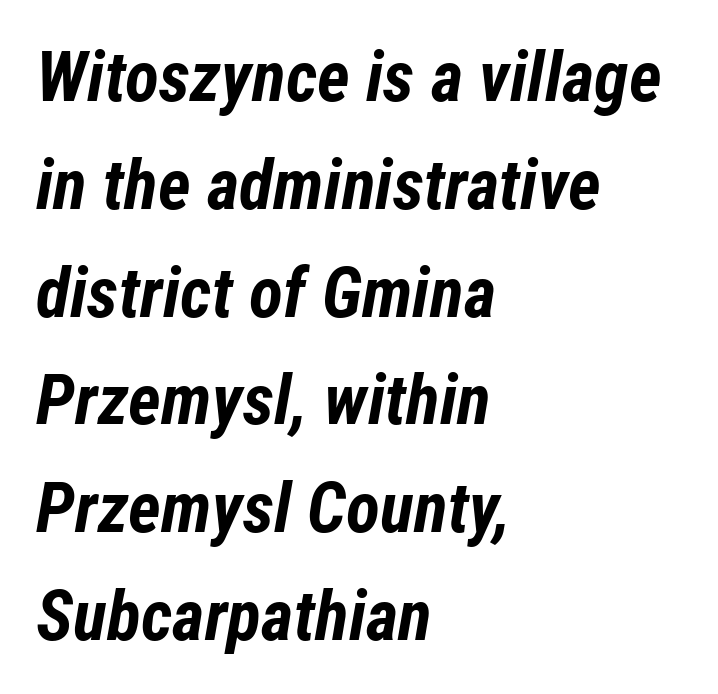
Beneath every word, the page is bare. Vertically, the passage feels balanced, rows spaced as you'd expect. Notice how thick the strokes are: this is what a full bold looks like. Nobody touched the tracking dial on this one.
